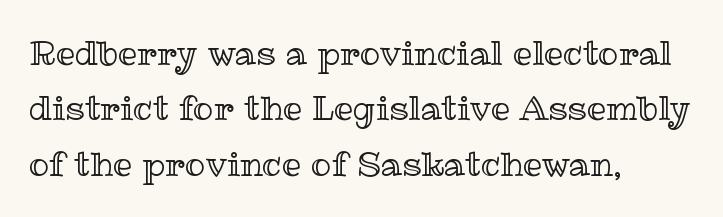
{"italic": "no", "width": "normal", "x_height": "medium", "monospaced": "no", "underline": "no", "align": "left", "line_spacing": "normal", "line_spacing_ratio": 1.63, "letter_spacing": "normal", "letter_spacing_em": 0.0, "glyph_px": 34}
